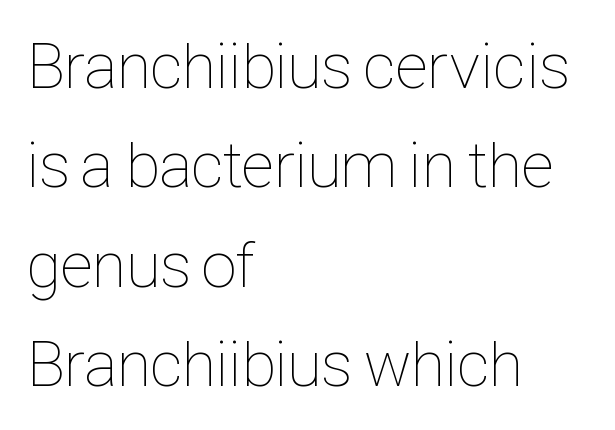
Q: Is the text bold? A: No.
Q: Is the text italic (slanted)? A: No, it is upright.
Q: Is the text underlined? A: No.
Q: How is the paragraph aligned? A: Left-aligned.
Q: Is the spacing between letters normal or unusually wide? A: Normal.
Q: Is the spacing between lines tight, normal or loose? A: Normal.
Q: Width (condensed, normal, or wide)? A: Condensed.
Q: Stroke contrast? A: Low.
Q: x-height? A: Medium.
Q: Monospaced? A: No.
